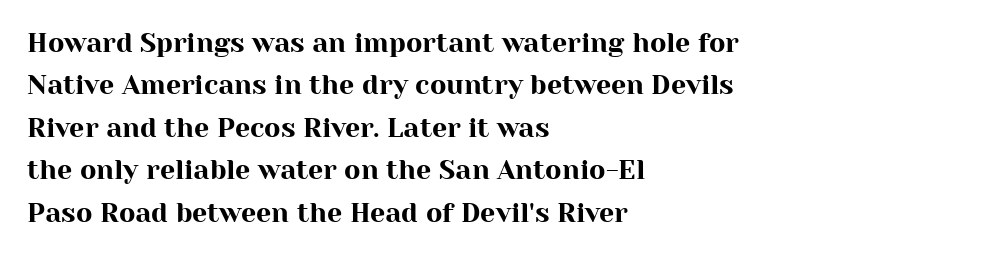
Q: Is the text italic (slanted)? A: No, it is upright.
Q: Is the text underlined? A: No.
Q: How is the paragraph aligned? A: Left-aligned.
Q: Is the spacing between letters normal or unusually wide? A: Normal.
Q: Is the spacing between lines tight, normal or loose? A: Normal.
